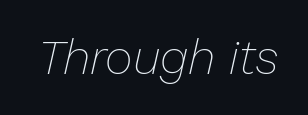
{"italic": "yes", "lean": "right", "slant_degrees": 13, "bold": "no", "weight": "thin", "width": "normal", "stroke_contrast": "low", "x_height": "medium", "monospaced": "no", "underline": "no", "letter_spacing": "normal", "letter_spacing_em": 0.0, "glyph_px": 48}
